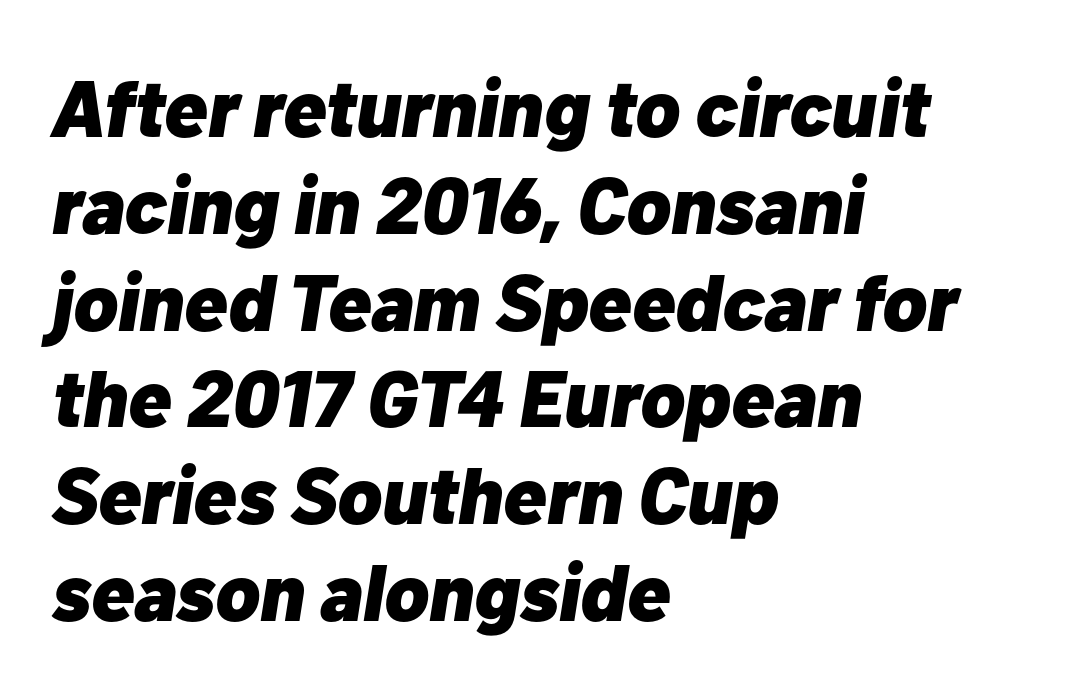
The image shows 80 px heavy type, italic (leaning right); set left-aligned, line spacing 1.21x, normal letter spacing, not underlined; low stroke contrast and a medium x-height.
